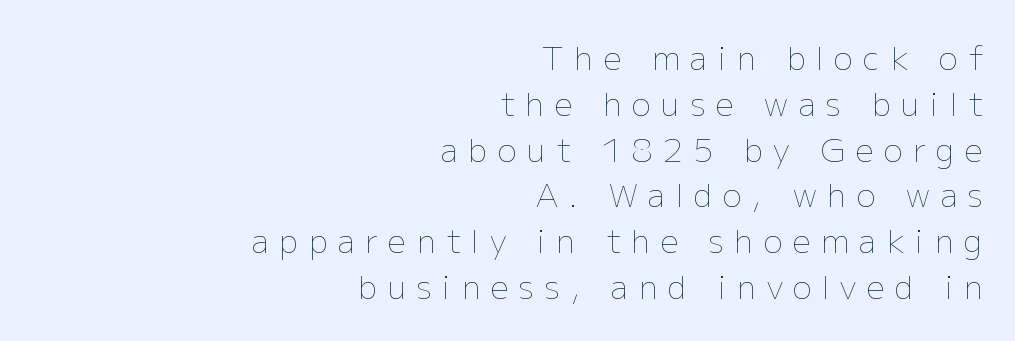
The image shows 32 px thin type, upright; set right-aligned, normal line spacing (1.43x), unusually wide letter spacing (+0.33 em), not underlined; low stroke contrast and a medium x-height.
